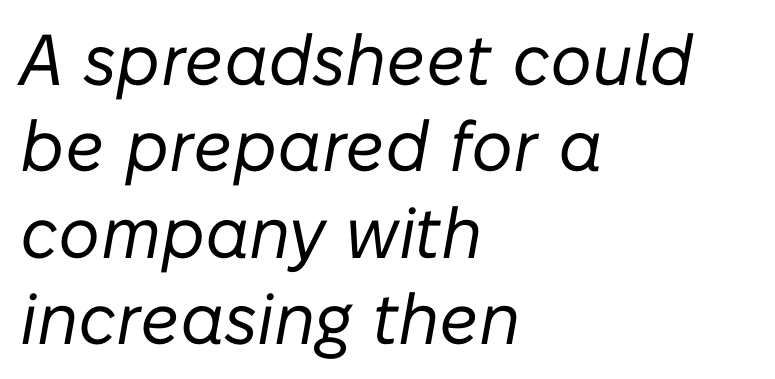
Nobody drew a line under any word here. Tall strokes in this sample are angled rather than plumb. The letters advance in unequal steps, a hallmark of proportional type. These lines stack with their left ends in a neat column. The typesetting does not lean heavy: it is not bold. The type is set solid horizontally, with unmodified tracking.
